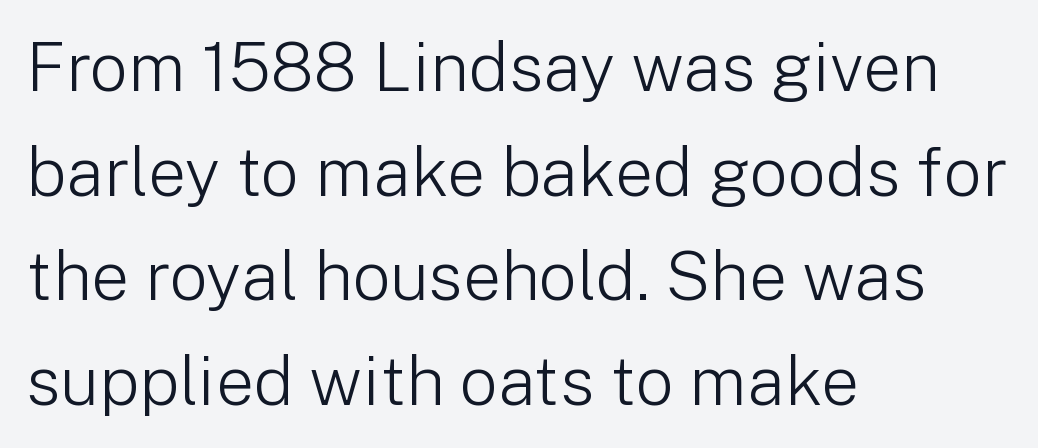
Q: Is the text bold? A: No.
Q: Is the text italic (slanted)? A: No, it is upright.
Q: Is the typeface a serif or a sans-serif typeface? A: Sans-serif.
Q: Is the text underlined? A: No.
Q: How is the paragraph aligned? A: Left-aligned.
Q: Is the spacing between letters normal or unusually wide? A: Normal.
Q: Is the spacing between lines tight, normal or loose? A: Normal.
Q: Width (condensed, normal, or wide)? A: Normal.
Q: Stroke contrast? A: Low.
Q: x-height? A: Medium.
Q: Monospaced? A: No.
